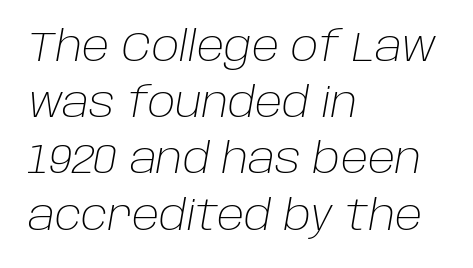
{"italic": "yes", "lean": "right", "slant_degrees": 10, "bold": "no", "weight": "light", "width": "normal", "stroke_contrast": "low", "x_height": "large", "monospaced": "no", "underline": "no", "align": "left", "line_spacing": "normal", "line_spacing_ratio": 1.37, "letter_spacing": "normal", "letter_spacing_em": 0.0, "glyph_px": 41}
